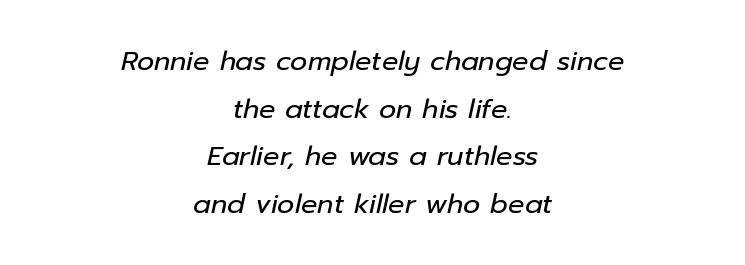
{"italic": "yes", "lean": "right", "slant_degrees": 12, "bold": "no", "underline": "no", "align": "center", "line_spacing_ratio": 1.76, "letter_spacing": "normal", "letter_spacing_em": 0.0, "glyph_px": 27}
